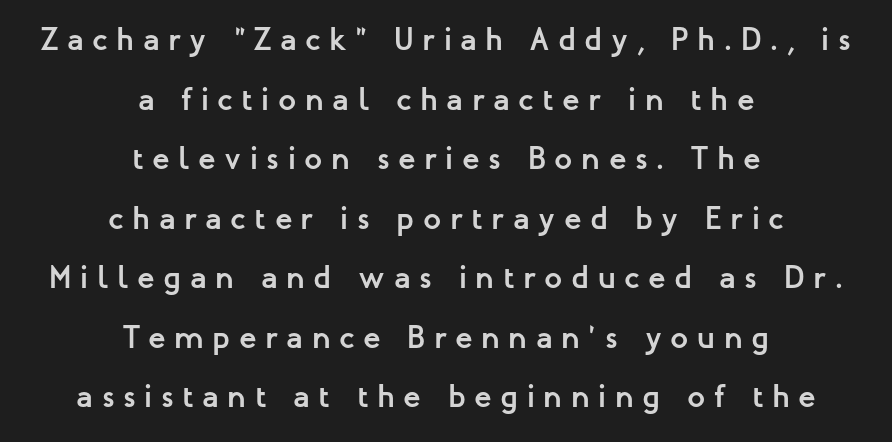
Here the glyphs are tracked loosely, breaking word shapes into spaced letters. You can tell it's not italic because the verticals are truly vertical. The lines in this sample share a center point and differ in where they start and stop. Do the characters align in a grid? No, the font is proportional. You can tell from the bare stems that sans-serif type was used. Descenders hang freely into open space.
